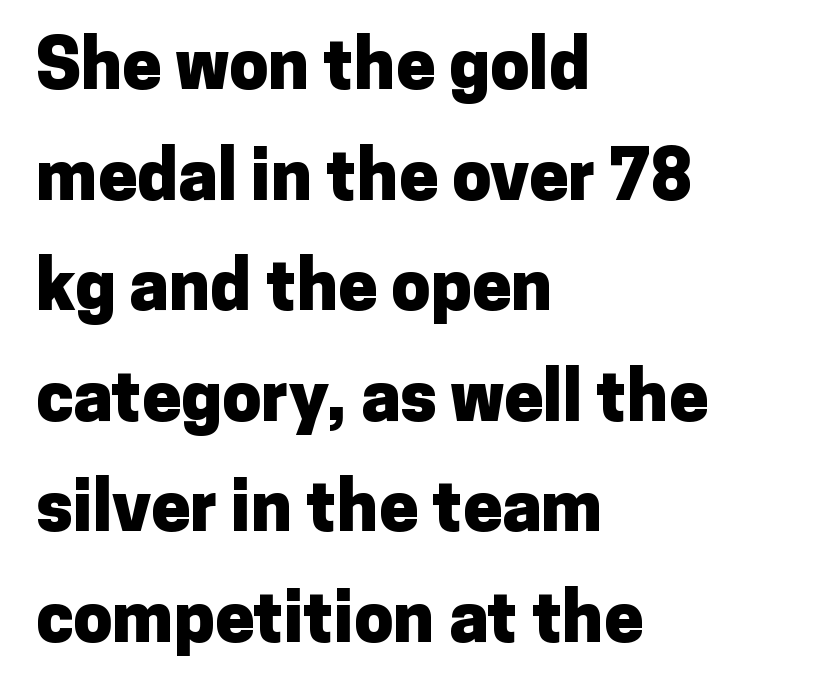
The image shows 70 px heavy sans-serif type, upright; set left-aligned, normal line spacing (1.58x), normal letter spacing, not underlined; low stroke contrast and a medium x-height.
